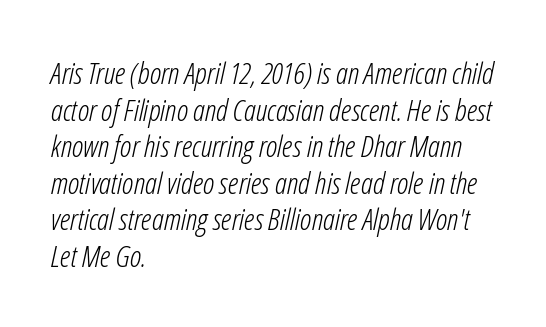
The image shows 30 px light, condensed type, italic (leaning right); set left-aligned, line spacing 1.22x, normal letter spacing, not underlined; low stroke contrast and a medium x-height.
